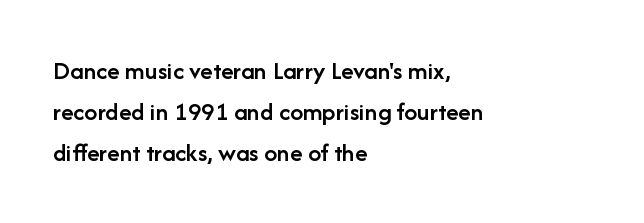
{"italic": "no", "bold": "semi", "underline": "no", "align": "left", "line_spacing": "normal", "line_spacing_ratio": 1.57, "letter_spacing": "normal", "letter_spacing_em": 0.0, "glyph_px": 26}
